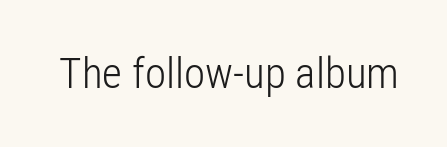
Q: Is the text bold? A: No.
Q: Is the text italic (slanted)? A: No, it is upright.
Q: Is the typeface a serif or a sans-serif typeface? A: Sans-serif.
Q: Is the text underlined? A: No.
Q: Is the spacing between letters normal or unusually wide? A: Normal.
Q: Width (condensed, normal, or wide)? A: Condensed.
Q: Stroke contrast? A: Low.
Q: x-height? A: Medium.
Q: Monospaced? A: No.
